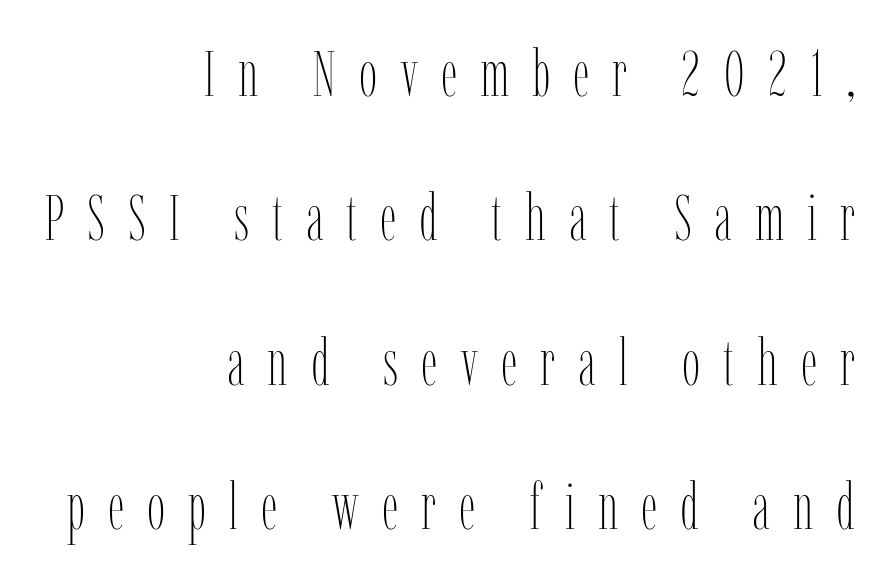
A typesetter would call this heavily tracked-out type. Right-aligned paragraph, ragged on the left. Vertical spacing — loose. Bare-footed words on every line. Characters remain perfectly vertical along every line. This sample has the flowing, uneven cadence of proportional lettering.
